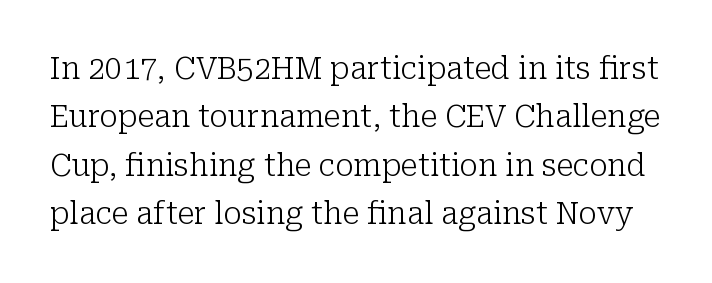
Q: Is the text bold? A: No.
Q: Is the text italic (slanted)? A: No, it is upright.
Q: Is the typeface a serif or a sans-serif typeface? A: Serif.
Q: Is the text underlined? A: No.
Q: Is the spacing between letters normal or unusually wide? A: Normal.
Q: Is the spacing between lines tight, normal or loose? A: Normal.
Q: Width (condensed, normal, or wide)? A: Normal.
Q: Stroke contrast? A: Low.
Q: x-height? A: Medium.
Q: Monospaced? A: No.
